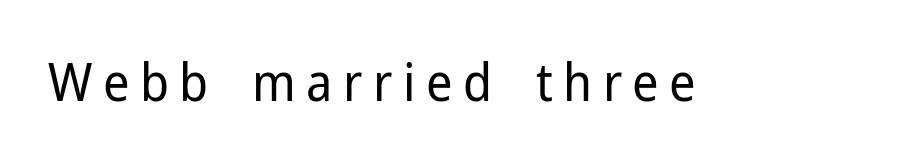
Unmarked baselines from the first word to the last. To sum up the face: it is a sans, with no serifs. Vertical stems look standard width or narrower in stroke. The letterforms stand isolated, each surrounded by extra space. Is this a fixed-width face? No — the glyphs have proportional, varying widths. Does the lettering tilt? It doesn't — this is upright.
